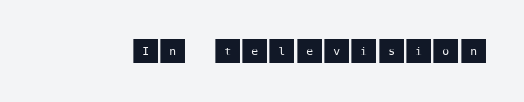
{"serif": "no", "italic": "no", "width": "normal", "stroke_contrast": "medium", "x_height": "large", "underline": "no", "letter_spacing": "normal", "letter_spacing_em": 0.0, "glyph_px": 28}
